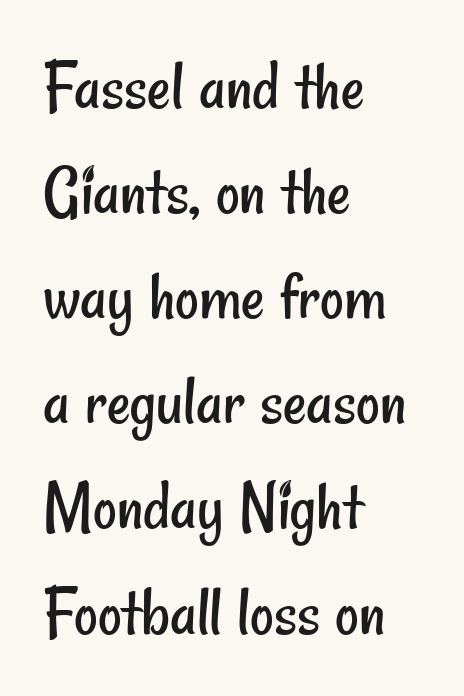
{"serif": "no", "bold": "no", "weight": "regular", "width": "condensed", "stroke_contrast": "low", "x_height": "small", "monospaced": "no", "underline": "no", "align": "left", "line_spacing": "normal", "line_spacing_ratio": 1.44, "letter_spacing": "normal", "letter_spacing_em": 0.0, "glyph_px": 73}
